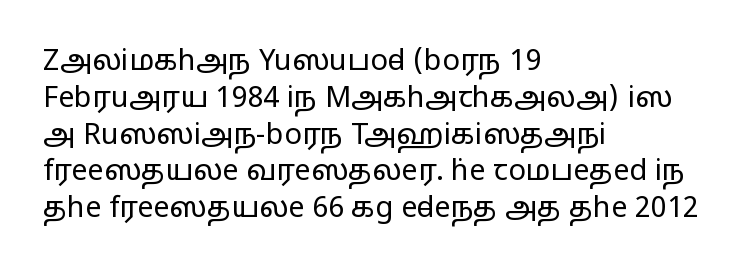
{"serif": "no", "italic": "no", "bold": "no", "weight": "regular", "width": "wide", "stroke_contrast": "low", "x_height": "medium", "monospaced": "no", "underline": "no", "align": "left", "line_spacing": "normal", "line_spacing_ratio": 1.27, "letter_spacing": "normal", "letter_spacing_em": 0.0, "glyph_px": 29}
